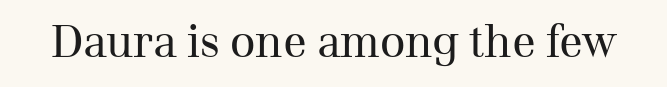
{"serif": "yes", "italic": "no", "bold": "no", "weight": "regular", "width": "normal", "stroke_contrast": "medium", "x_height": "medium", "monospaced": "no", "underline": "no", "letter_spacing": "normal", "letter_spacing_em": 0.0, "glyph_px": 44}
